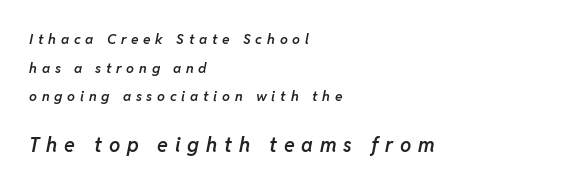
The horizontal fit of the characters is loose and conspicuously gappy. Observe the lean: these are italic letterforms. This rendering uses left alignment, leaving the right contour irregular. Compared with typical paragraphs, the rows here are farther apart. I'd describe the lettering as semibold — firm but not a full bold. The rendering enlarges the type as you move from the upper chunk to the lower.
